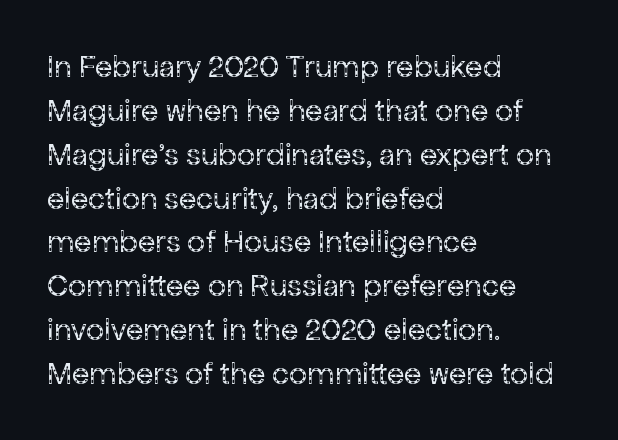
Honestly, there is no underline to notice here at all. The typeface chosen for these lines omits serifs. This sample is left-justified, so line endings fall wherever the words run out. This is the regular roman posture of the typeface.
